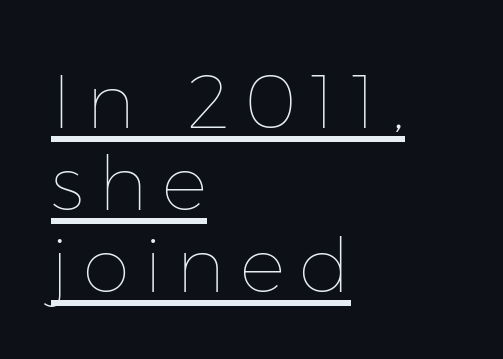
Looks like regular typesetting: each glyph gets only the width it needs. Is the block centered? No — it sits flush against the left margin. Designer's note — italics off, roman on. Leading: reduced. Compared with undecorated copy, this sample adds a rule below the words.
